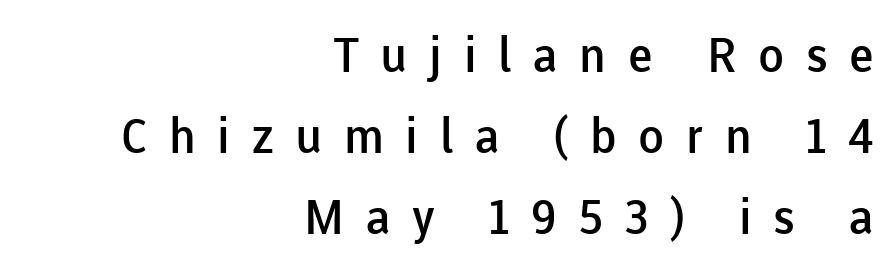
Q: Is the text bold? A: Semi-bold.
Q: Is the text italic (slanted)? A: No, it is upright.
Q: Is the typeface a serif or a sans-serif typeface? A: Sans-serif.
Q: Is the text underlined? A: No.
Q: How is the paragraph aligned? A: Right-aligned.
Q: Is the spacing between letters normal or unusually wide? A: Unusually wide.
Q: Is the spacing between lines tight, normal or loose? A: Normal.
Q: Width (condensed, normal, or wide)? A: Normal.
Q: Stroke contrast? A: Low.
Q: x-height? A: Medium.
Q: Monospaced? A: No.
